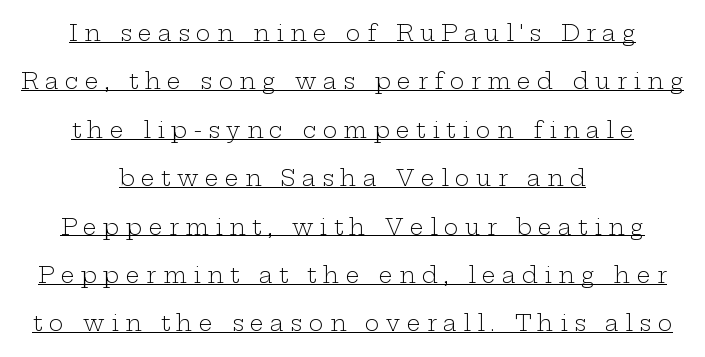
Q: Is the text bold? A: No.
Q: Is the text italic (slanted)? A: No, it is upright.
Q: Is the text underlined? A: Yes.
Q: How is the paragraph aligned? A: Centered.
Q: Is the spacing between letters normal or unusually wide? A: Unusually wide.
Q: Is the spacing between lines tight, normal or loose? A: Loose.
